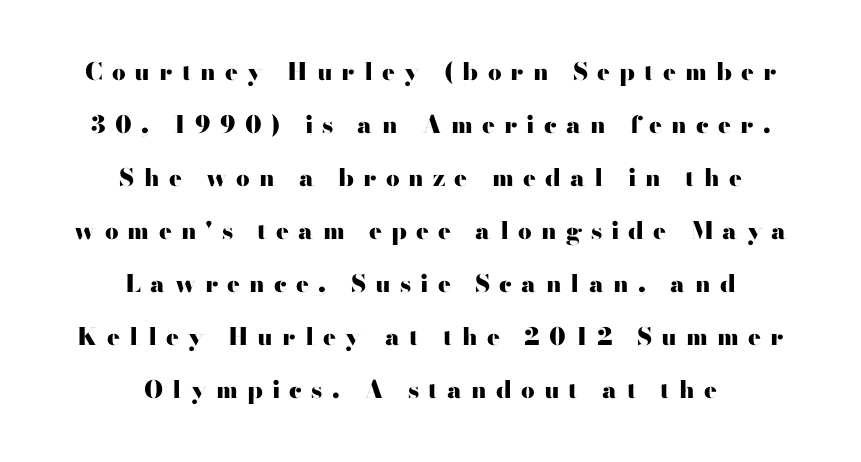
{"italic": "no", "bold": "yes", "underline": "no", "align": "center", "line_spacing": "loose", "line_spacing_ratio": 2.21, "letter_spacing": "wide", "letter_spacing_em": 0.38, "glyph_px": 24}
